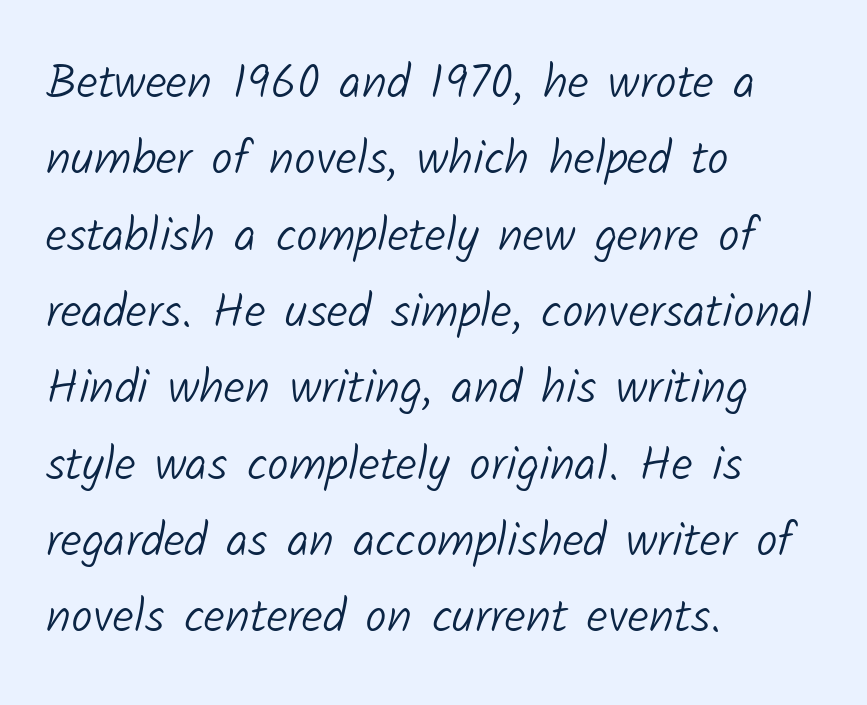
Q: Is the text bold? A: No.
Q: Is the typeface a serif or a sans-serif typeface? A: Sans-serif.
Q: Is the text underlined? A: No.
Q: How is the paragraph aligned? A: Left-aligned.
Q: Is the spacing between letters normal or unusually wide? A: Normal.
Q: Is the spacing between lines tight, normal or loose? A: Normal.
Q: Width (condensed, normal, or wide)? A: Normal.
Q: Stroke contrast? A: Low.
Q: x-height? A: Medium.
Q: Monospaced? A: No.
